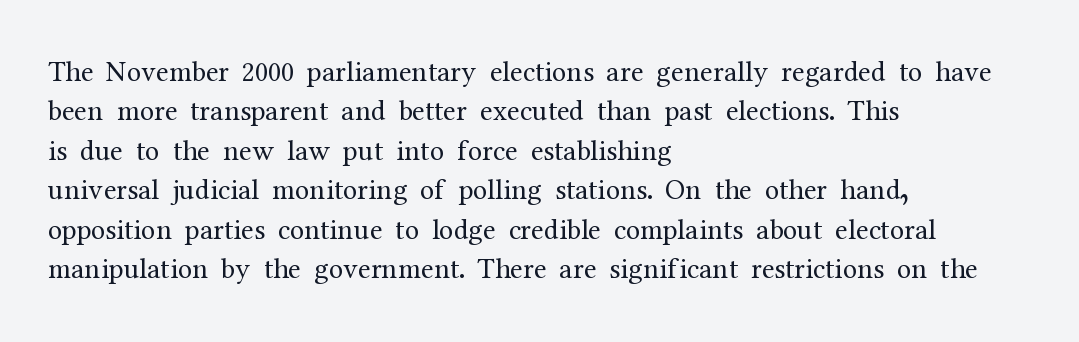
Varying glyph widths throughout — classic text-font behaviour. Horizontal alignment here is leftward, the default for most running prose. The text was rendered using a seriffed face with decorative stroke endings. The passage shown stacks its lines at a standard gap. Summary of weight: not heavy and not bold.
